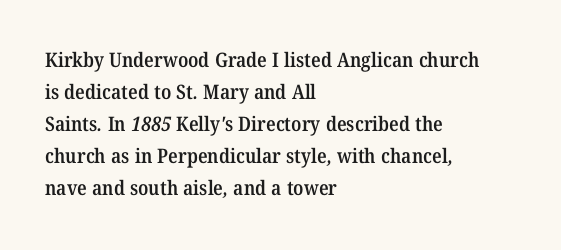
The image shows 20 px text type; set left-aligned, normal line spacing (1.6x), normal letter spacing, not underlined.
